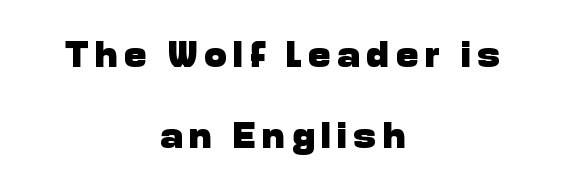
The image shows 37 px heavy sans-serif type, upright; set centered, loose line spacing (2.19x), not underlined; low stroke contrast and a medium x-height.
